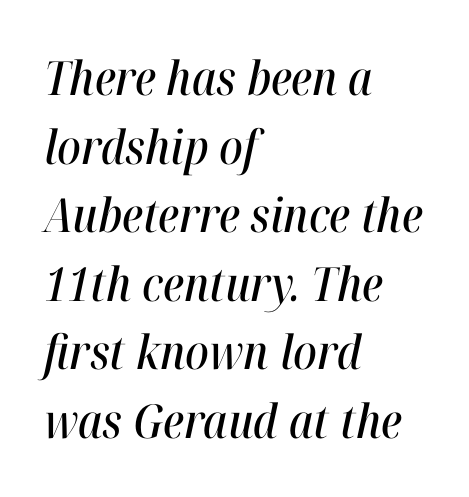
The words here are not underlined. Summary of vertical rhythm: regular, with standard interline spacing. Yep, that's italic — everything's leaning. Honestly, the letter spacing is just normal — you wouldn't notice it. Think of a printed novel: that variable character pitch is what you see here.
